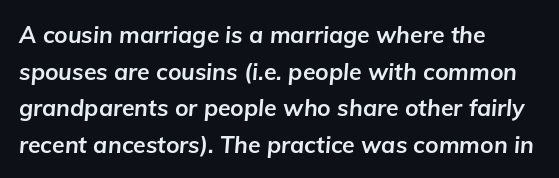
{"italic": "yes", "lean": "right", "slant_degrees": 5, "bold": "yes", "underline": "no", "align": "left", "line_spacing": "normal", "line_spacing_ratio": 1.59, "letter_spacing": "normal", "letter_spacing_em": 0.0, "glyph_px": 23}
